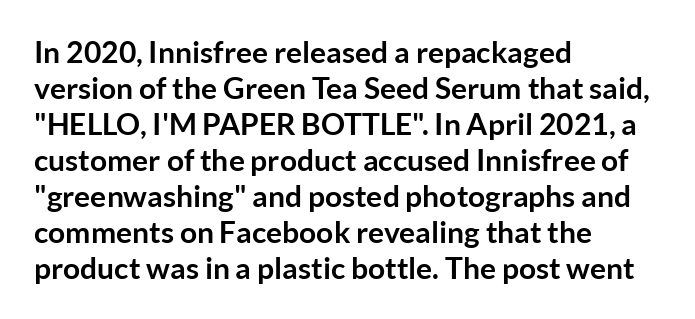
Spacing verdict: proportional, widths tailored to each character. Typesetter's note: full bold, strokes at maximum text heaviness. What stands out about the letter spacing? Nothing — it is the standard amount. What kind of face is this? One without serifs — a sans.
